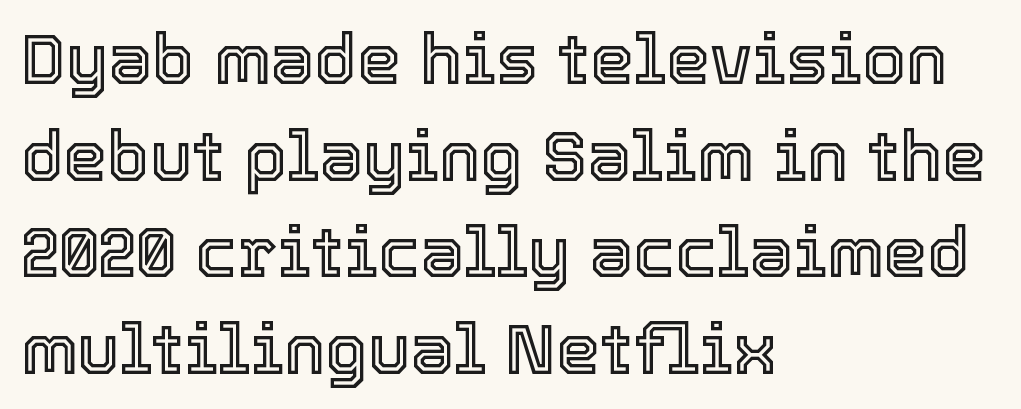
Q: Is the text italic (slanted)? A: No, it is upright.
Q: Is the text underlined? A: No.
Q: How is the paragraph aligned? A: Left-aligned.
Q: Is the spacing between letters normal or unusually wide? A: Normal.
Q: Is the spacing between lines tight, normal or loose? A: Normal.
Q: Width (condensed, normal, or wide)? A: Normal.
Q: x-height? A: Medium.
Q: Monospaced? A: No.
